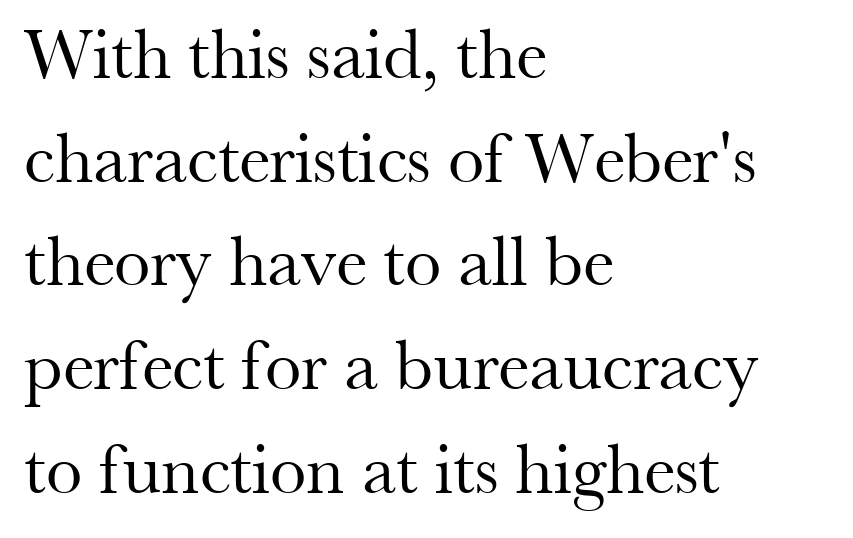
Q: Is the text bold? A: No.
Q: Is the text italic (slanted)? A: No, it is upright.
Q: Is the typeface a serif or a sans-serif typeface? A: Serif.
Q: Is the text underlined? A: No.
Q: How is the paragraph aligned? A: Left-aligned.
Q: Is the spacing between letters normal or unusually wide? A: Normal.
Q: Is the spacing between lines tight, normal or loose? A: Normal.
Q: Width (condensed, normal, or wide)? A: Normal.
Q: Stroke contrast? A: Medium.
Q: x-height? A: Small.
Q: Monospaced? A: No.
